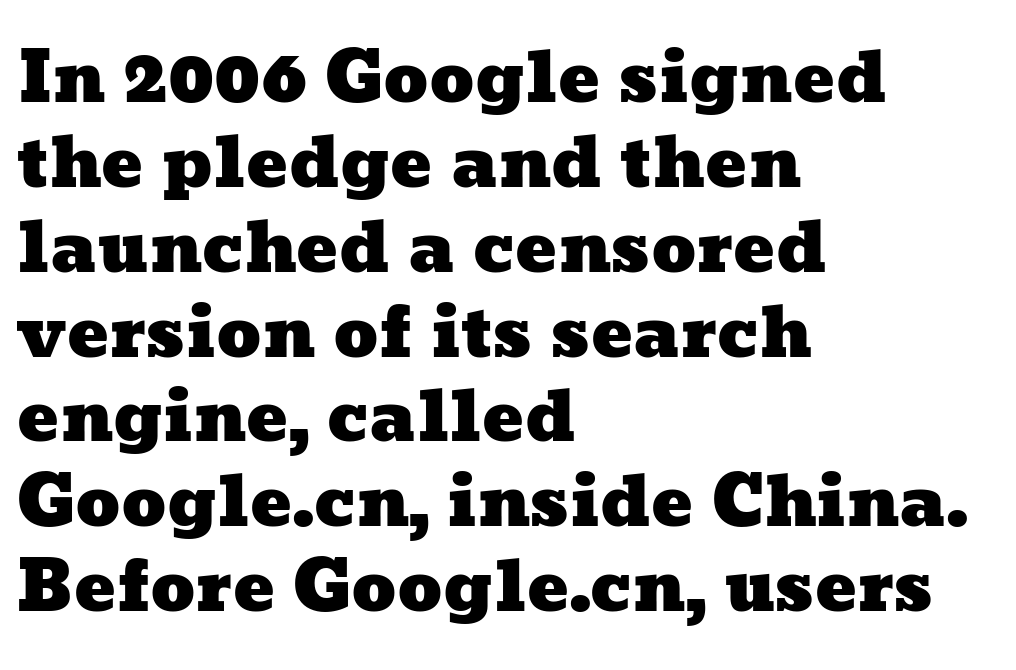
The image shows 69 px wide type; set left-aligned, line spacing 1.23x, normal letter spacing, not underlined; low stroke contrast and a medium x-height.
